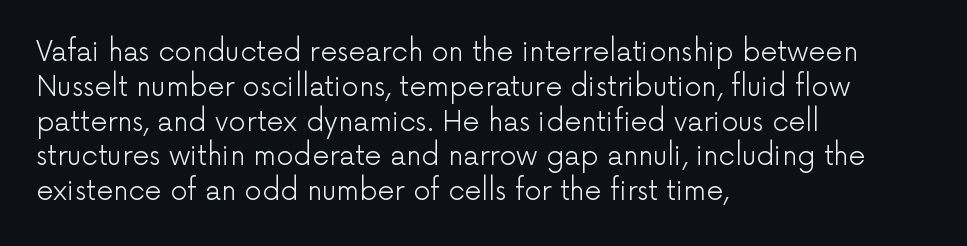
This sample keeps an unexceptional amount of space between lines. Characters remain perfectly vertical along every line. The gap between lines stays unmarked. Is this a heavy cut? Hardly; it is regular or lighter.
